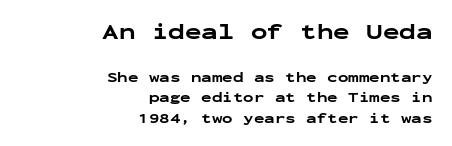
{"italic": "no", "bold": "yes", "underline": "no", "align": "right", "line_spacing": "normal", "line_spacing_ratio": 1.44, "letter_spacing": "normal", "letter_spacing_em": 0.0, "larger_block": "first", "size_ratio": 1.57, "glyph_px": 22}
